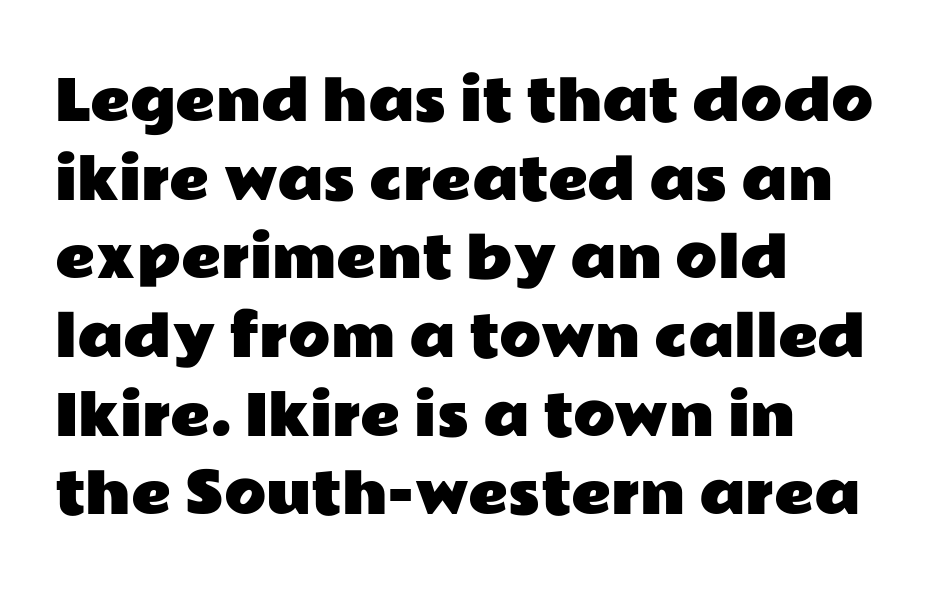
Q: Is the text italic (slanted)? A: No, it is upright.
Q: Is the typeface a serif or a sans-serif typeface? A: Sans-serif.
Q: Is the text underlined? A: No.
Q: How is the paragraph aligned? A: Left-aligned.
Q: Is the spacing between letters normal or unusually wide? A: Normal.
Q: Is the spacing between lines tight, normal or loose? A: Normal.
Q: Width (condensed, normal, or wide)? A: Wide.
Q: Stroke contrast? A: Low.
Q: x-height? A: Medium.
Q: Monospaced? A: No.
